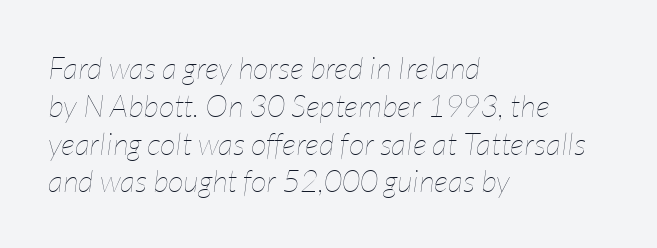
Q: Is the text bold? A: No.
Q: Is the text italic (slanted)? A: Yes, it leans right by about 7 degrees.
Q: Is the text underlined? A: No.
Q: How is the paragraph aligned? A: Left-aligned.
Q: Is the spacing between letters normal or unusually wide? A: Normal.
Q: Width (condensed, normal, or wide)? A: Condensed.
Q: Stroke contrast? A: Low.
Q: x-height? A: Medium.
Q: Monospaced? A: No.
